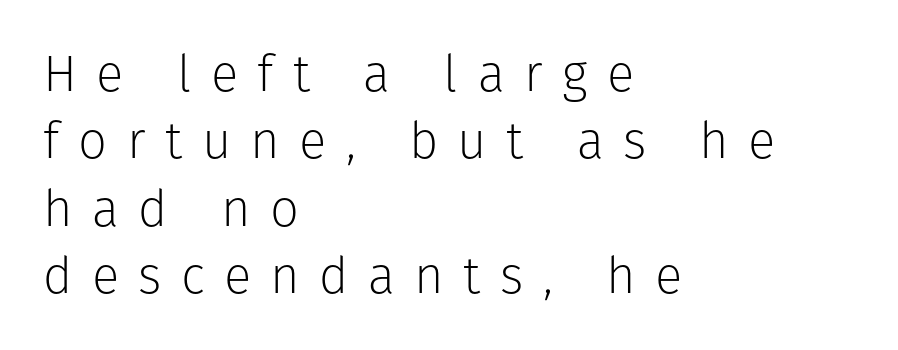
Q: Is the text bold? A: No.
Q: Is the text italic (slanted)? A: No, it is upright.
Q: Is the typeface a serif or a sans-serif typeface? A: Sans-serif.
Q: Is the text underlined? A: No.
Q: How is the paragraph aligned? A: Left-aligned.
Q: Is the spacing between letters normal or unusually wide? A: Unusually wide.
Q: Is the spacing between lines tight, normal or loose? A: Normal.
Q: Width (condensed, normal, or wide)? A: Normal.
Q: Stroke contrast? A: Low.
Q: x-height? A: Medium.
Q: Monospaced? A: No.
